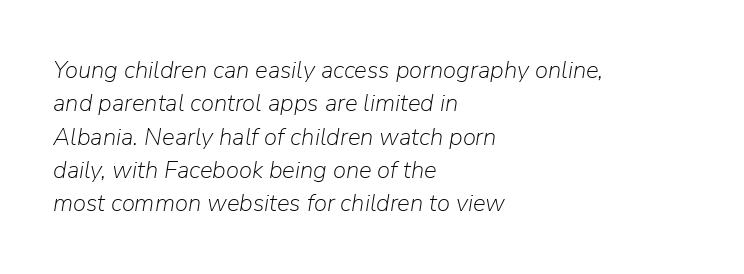
Q: Is the text bold? A: No.
Q: Is the text italic (slanted)? A: Yes, it leans right by about 9 degrees.
Q: Is the text underlined? A: No.
Q: How is the paragraph aligned? A: Left-aligned.
Q: Is the spacing between letters normal or unusually wide? A: Normal.
Q: Is the spacing between lines tight, normal or loose? A: Normal.
